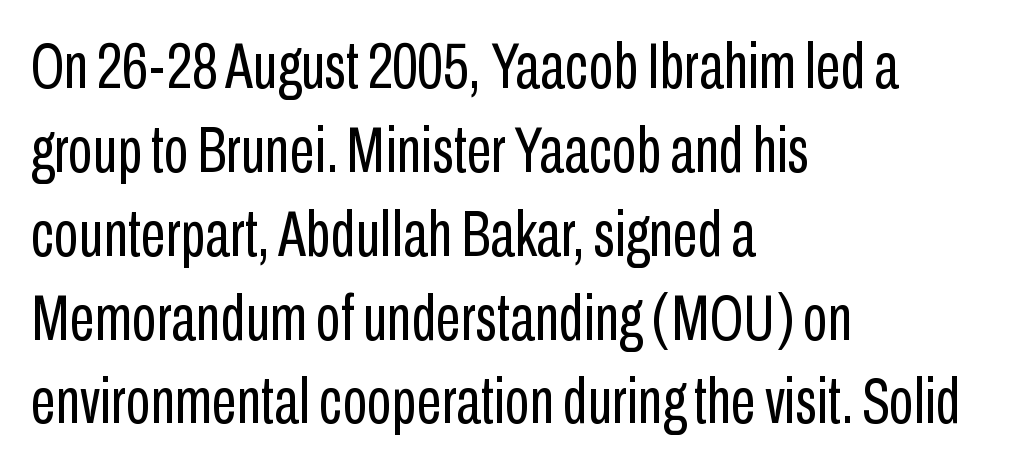
{"serif": "no", "italic": "no", "bold": "no", "weight": "regular", "width": "condensed", "stroke_contrast": "low", "x_height": "medium", "monospaced": "no", "underline": "no", "align": "left", "line_spacing": "normal", "line_spacing_ratio": 1.31, "letter_spacing": "normal", "letter_spacing_em": 0.0, "glyph_px": 64}
